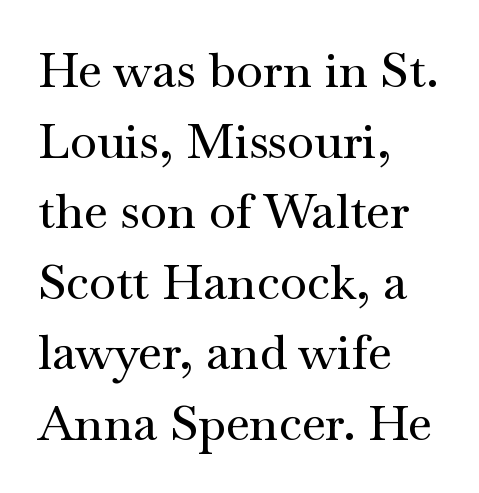
Q: Is the text italic (slanted)? A: No, it is upright.
Q: Is the typeface a serif or a sans-serif typeface? A: Serif.
Q: Is the text underlined? A: No.
Q: How is the paragraph aligned? A: Left-aligned.
Q: Is the spacing between letters normal or unusually wide? A: Normal.
Q: Is the spacing between lines tight, normal or loose? A: Normal.
Q: Width (condensed, normal, or wide)? A: Wide.
Q: Stroke contrast? A: Medium.
Q: x-height? A: Small.
Q: Monospaced? A: No.
